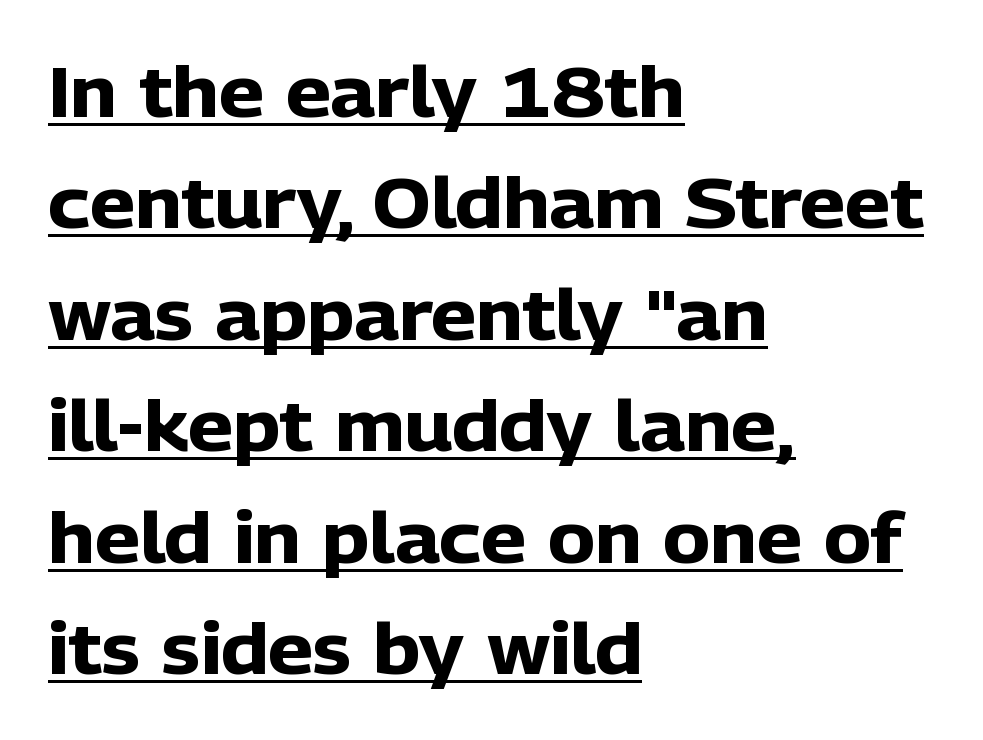
The image shows 71 px heavy sans-serif type, upright; set left-aligned, normal line spacing (1.57x), normal letter spacing, underlined; low stroke contrast and a medium x-height.
